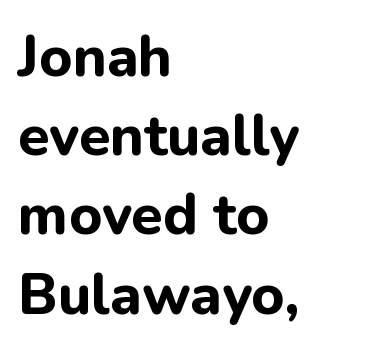
Here the glyphs are tracked normally, forming tight word shapes. Descenders hang freely into open space. The glyphs in this specimen are sans serif. The rendering uses a moderate line-height, typical for paragraphs. You could not count columns in this text — the font is proportionally spaced.
